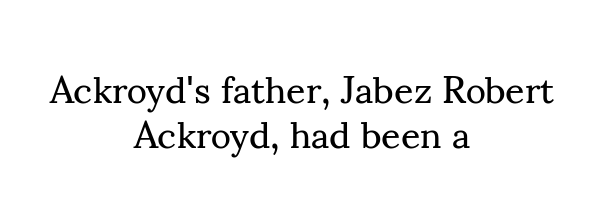
The image shows 38 px regular-weight serif type, upright; set centered, line spacing 1.19x, normal letter spacing, not underlined; medium stroke contrast and a small x-height.
